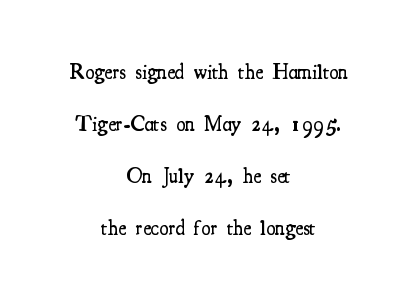
Q: Is the text bold? A: Semi-bold.
Q: Is the text italic (slanted)? A: No, it is upright.
Q: Is the text underlined? A: No.
Q: How is the paragraph aligned? A: Centered.
Q: Is the spacing between letters normal or unusually wide? A: Normal.
Q: Is the spacing between lines tight, normal or loose? A: Loose.
